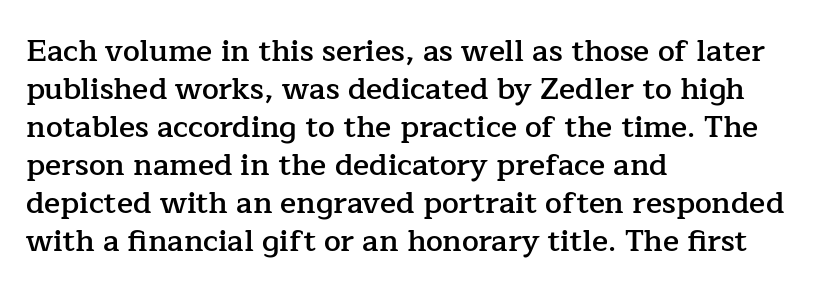
{"serif": "yes", "italic": "no", "bold": "semi", "weight": "semibold", "width": "normal", "stroke_contrast": "low", "x_height": "medium", "monospaced": "no", "underline": "no", "align": "left", "line_spacing": "normal", "line_spacing_ratio": 1.27, "letter_spacing": "normal", "letter_spacing_em": 0.0, "glyph_px": 30}
